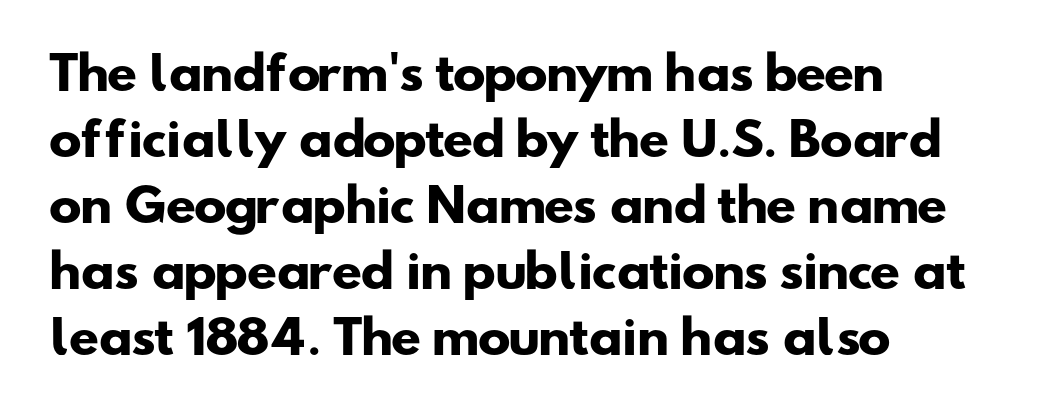
Classification — sans serif. The glyphs are unaccompanied by any horizontal stroke below them. Caption: standard tracking, unaltered. Rows of type keep a routine distance in the vertical direction. Character widths vary here, with narrow letters taking less room than wide ones. Short and long lines alike share a common starting point at left.
